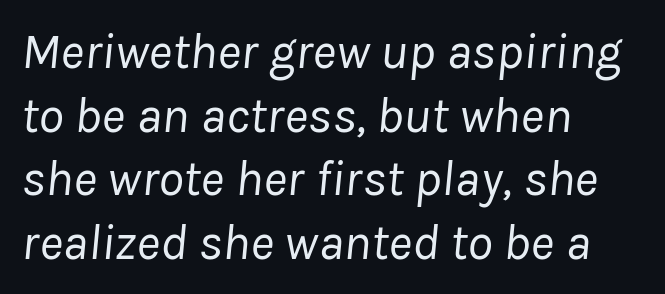
Standard letterfit; no display-style spreading of the glyphs. The block of text has a typical density, with ordinary space between rows. Counters stay open thanks to moderate or lighter strokes. A typesetter would call this proportional, since set widths differ per character. Slant detected: the letters are inclined.
